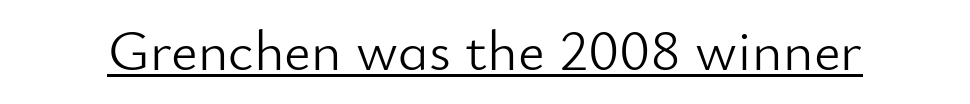
The image shows 58 px light sans-serif type, upright; set normal letter spacing, underlined; low stroke contrast and a small x-height.
